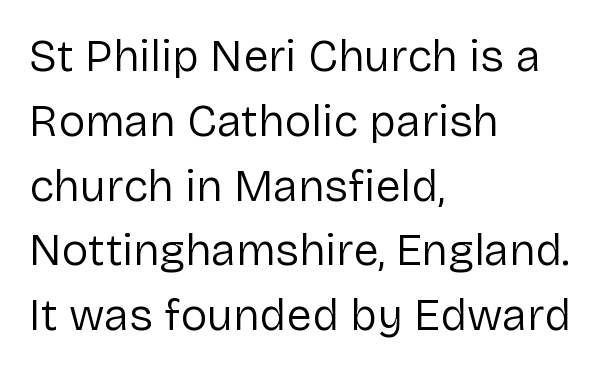
The image shows 45 px regular-weight sans-serif type, upright; set left-aligned, normal line spacing (1.44x), normal letter spacing, not underlined; low stroke contrast and a medium x-height.
